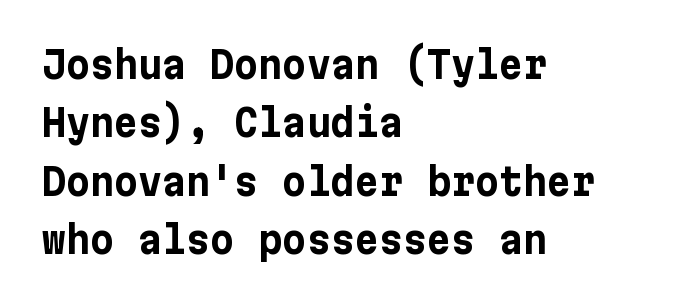
Q: Is the text bold? A: Yes.
Q: Is the text italic (slanted)? A: No, it is upright.
Q: Is the typeface a serif or a sans-serif typeface? A: Sans-serif.
Q: Is the text underlined? A: No.
Q: How is the paragraph aligned? A: Left-aligned.
Q: Is the spacing between letters normal or unusually wide? A: Normal.
Q: Is the spacing between lines tight, normal or loose? A: Normal.
Q: Width (condensed, normal, or wide)? A: Normal.
Q: Stroke contrast? A: Low.
Q: x-height? A: Medium.
